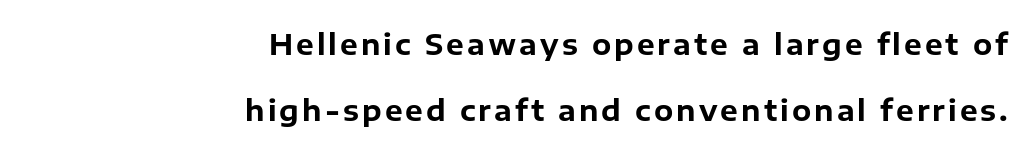
Q: Is the text bold? A: Yes.
Q: Is the text italic (slanted)? A: No, it is upright.
Q: Is the typeface a serif or a sans-serif typeface? A: Sans-serif.
Q: Is the text underlined? A: No.
Q: How is the paragraph aligned? A: Right-aligned.
Q: Is the spacing between lines tight, normal or loose? A: Loose.
Q: Width (condensed, normal, or wide)? A: Normal.
Q: Stroke contrast? A: Low.
Q: x-height? A: Medium.
Q: Monospaced? A: No.
